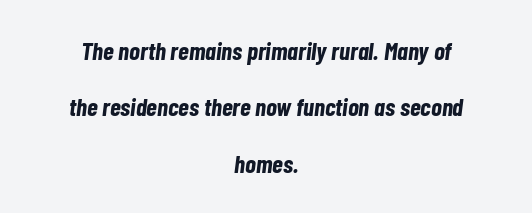
Q: Is the text bold? A: Yes.
Q: Is the text italic (slanted)? A: Yes, it leans right by about 7 degrees.
Q: Is the text underlined? A: No.
Q: How is the paragraph aligned? A: Centered.
Q: Is the spacing between letters normal or unusually wide? A: Normal.
Q: Is the spacing between lines tight, normal or loose? A: Loose.
